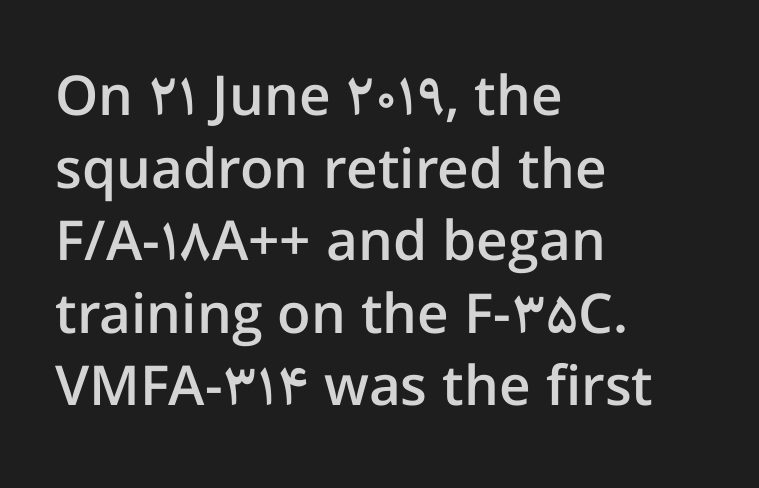
{"serif": "no", "italic": "no", "bold": "semi", "weight": "semibold", "width": "normal", "stroke_contrast": "low", "x_height": "medium", "monospaced": "no", "underline": "no", "align": "left", "line_spacing": "normal", "line_spacing_ratio": 1.32, "letter_spacing": "normal", "letter_spacing_em": 0.0, "glyph_px": 55}
